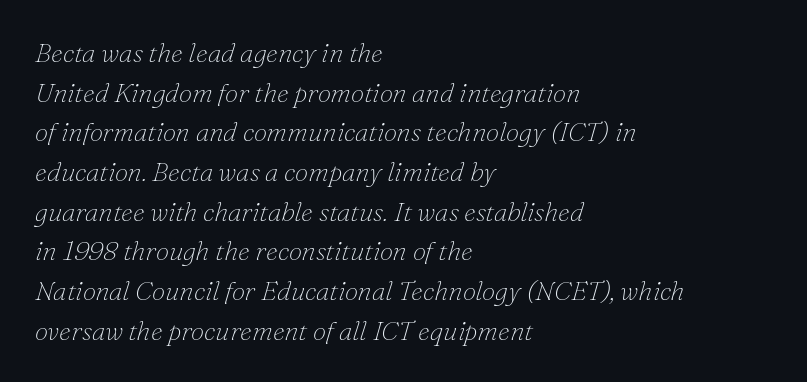
The face used here has a pronounced slope to its letters. The setting favours the left margin, as ordinary paragraphs usually do. Summary of weight: not heavy and not bold. Only glyphs here, with clear space below each row. Look at the tracking — it's just the regular setting, nothing added. Leading matches the norm, producing a regular column.
